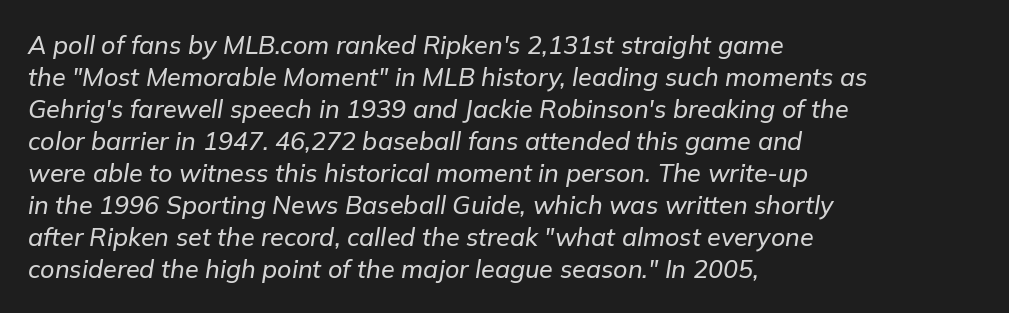
Compared with a centered layout, this one pins lines to the left instead. A typesetter would call this zero additional tracking. Just letters on the line, the space beneath them empty. Vertical spacing — default.
